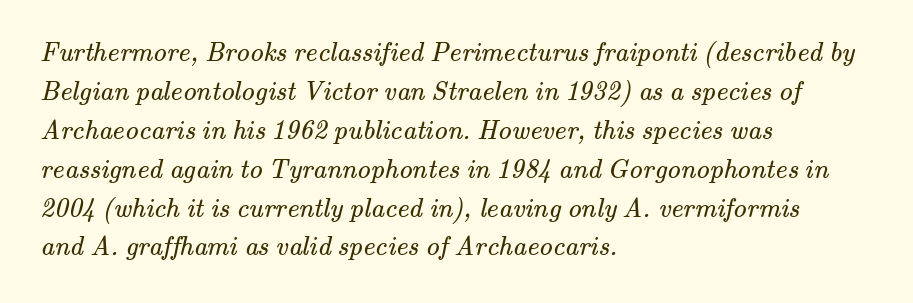
{"bold": "no", "underline": "no", "align": "left", "line_spacing": "normal", "line_spacing_ratio": 1.44, "letter_spacing": "normal", "letter_spacing_em": 0.0, "glyph_px": 27}
